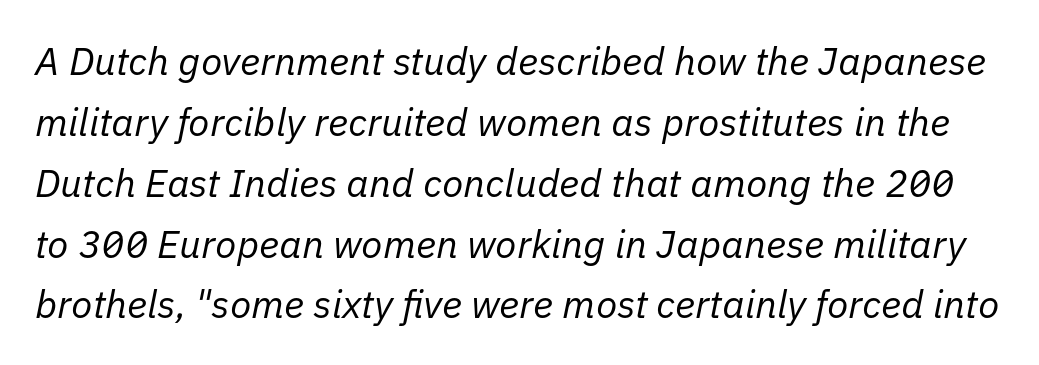
No heavy texture on the line: the type isn't bold. Nobody touched the tracking dial on this one. Character widths vary here, with narrow letters taking less room than wide ones. Rendered with sloped, italic letterforms. Underline: absent.
